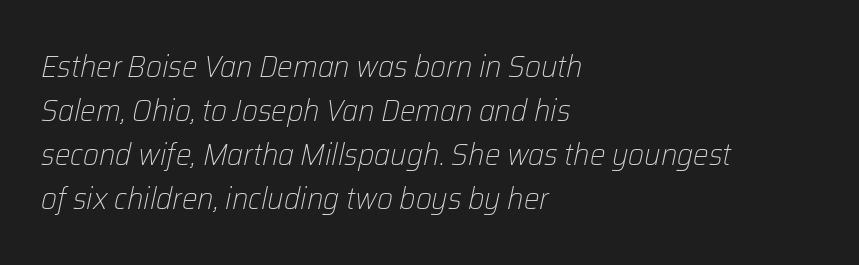
{"italic": "yes", "lean": "right", "slant_degrees": 12, "bold": "no", "weight": "light", "width": "normal", "stroke_contrast": "low", "x_height": "medium", "monospaced": "no", "underline": "no", "align": "left", "line_spacing": "normal", "line_spacing_ratio": 1.42, "letter_spacing": "normal", "letter_spacing_em": 0.0, "glyph_px": 31}
